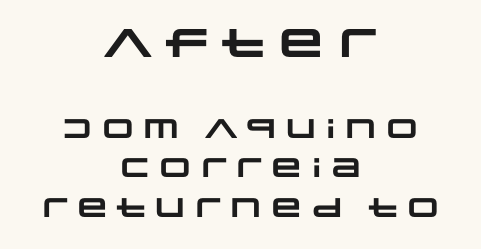
{"serif": "no", "bold": "yes", "weight": "heavy", "width": "wide", "stroke_contrast": "low", "x_height": "large", "monospaced": "no", "underline": "no", "align": "center", "line_spacing": "normal", "line_spacing_ratio": 1.47, "letter_spacing": "normal", "letter_spacing_em": 0.0, "larger_block": "first", "size_ratio": 1.48, "glyph_px": 40}
